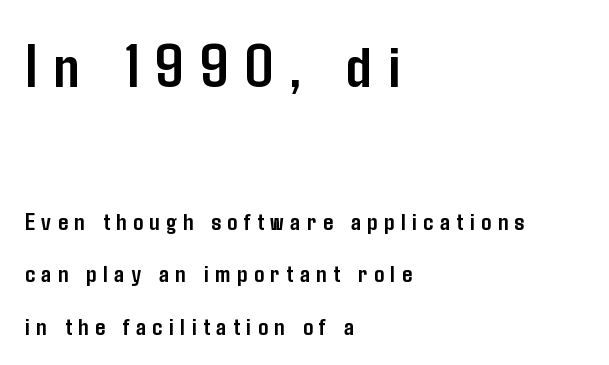
The image shows 62 px semibold, condensed sans-serif type, upright; set left-aligned, loose line spacing (2.1x), unusually wide letter spacing (+0.26 em), not underlined; the first (top) block is 2.48x larger; low stroke contrast and a medium x-height.
